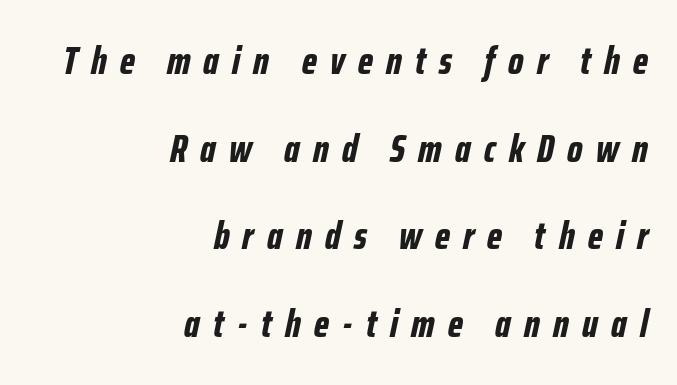
The image shows 39 px bold, condensed type, italic (leaning right); set right-aligned, loose line spacing (2.25x), unusually wide letter spacing (+0.34 em), not underlined; low stroke contrast and a medium x-height.
